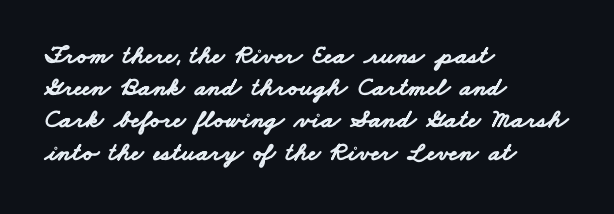
Short and long lines alike share a common starting point at left. Is the type bold? Yes — the strokes are clearly thick and heavy. The type is set solid horizontally, with unmodified tracking. Check the space under the baseline: it is left empty.
